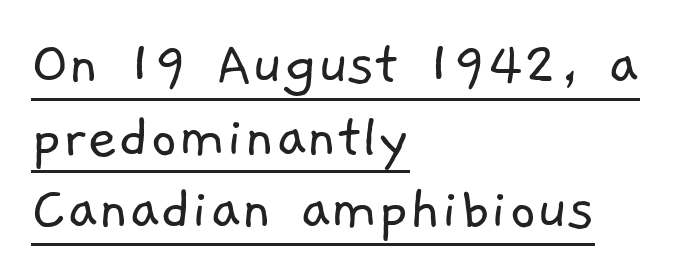
Q: Is the text bold? A: No.
Q: Is the typeface a serif or a sans-serif typeface? A: Sans-serif.
Q: Is the text underlined? A: Yes.
Q: How is the paragraph aligned? A: Left-aligned.
Q: Is the spacing between letters normal or unusually wide? A: Normal.
Q: Is the spacing between lines tight, normal or loose? A: Tight.
Q: Width (condensed, normal, or wide)? A: Normal.
Q: Stroke contrast? A: Low.
Q: x-height? A: Medium.
Q: Monospaced? A: No.
